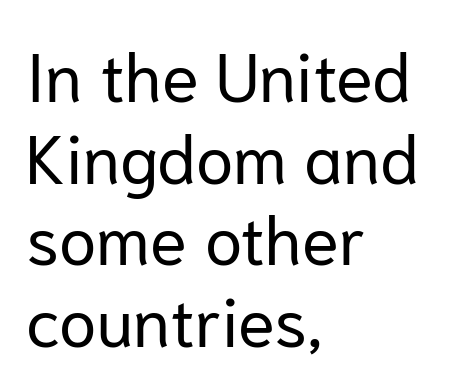
Q: Is the text bold? A: No.
Q: Is the text italic (slanted)? A: No, it is upright.
Q: Is the typeface a serif or a sans-serif typeface? A: Sans-serif.
Q: Is the text underlined? A: No.
Q: How is the paragraph aligned? A: Left-aligned.
Q: Is the spacing between letters normal or unusually wide? A: Normal.
Q: Width (condensed, normal, or wide)? A: Normal.
Q: Stroke contrast? A: Low.
Q: x-height? A: Medium.
Q: Monospaced? A: No.
